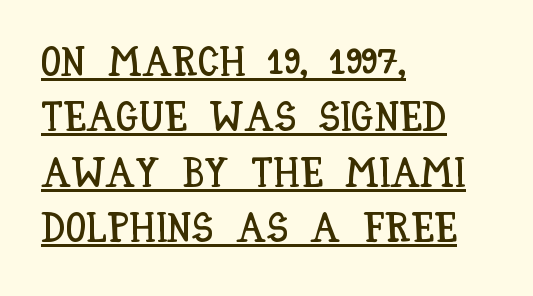
This sample uses plain, unmodified letter spacing. Caption: lettering with a line underneath. You could not count columns in this text — the font is proportionally spaced. A normal amount of white space separates one row of letters from the next. If you drew a ruler down the left edge, every line would touch it.
